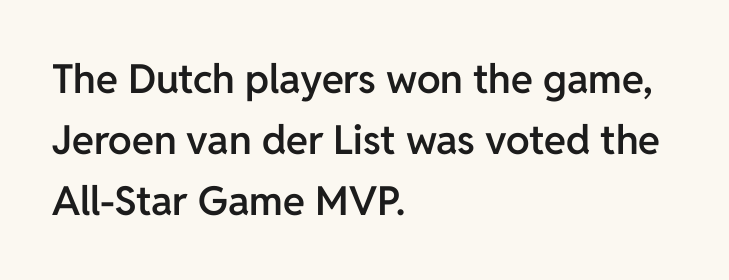
Q: Is the text bold? A: Semi-bold.
Q: Is the text italic (slanted)? A: No, it is upright.
Q: Is the typeface a serif or a sans-serif typeface? A: Sans-serif.
Q: Is the text underlined? A: No.
Q: How is the paragraph aligned? A: Left-aligned.
Q: Is the spacing between letters normal or unusually wide? A: Normal.
Q: Is the spacing between lines tight, normal or loose? A: Normal.
Q: Width (condensed, normal, or wide)? A: Normal.
Q: Stroke contrast? A: Low.
Q: x-height? A: Medium.
Q: Monospaced? A: No.
